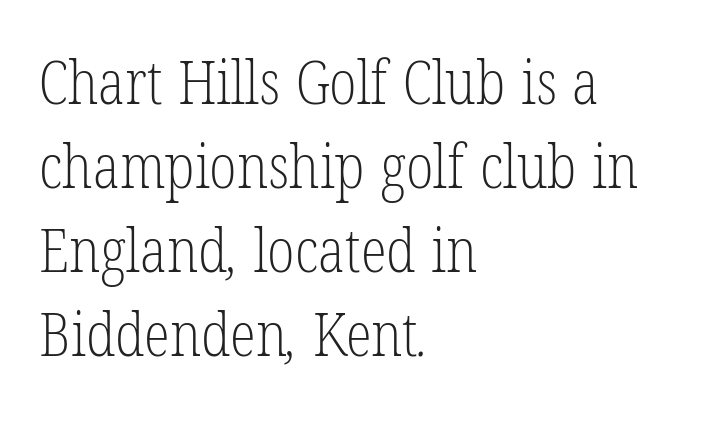
The image shows 60 px light, condensed serif type; set left-aligned, normal line spacing (1.4x), normal letter spacing, not underlined; low stroke contrast and a medium x-height.
